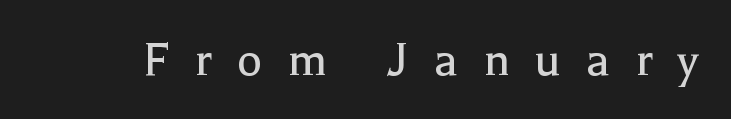
The image shows 53 px regular-weight serif type, upright; set unusually wide letter spacing (+0.47 em), not underlined; a medium x-height.
